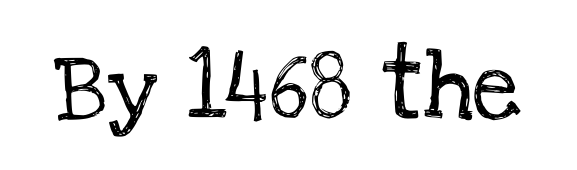
Q: Is the text italic (slanted)? A: No, it is upright.
Q: Is the typeface a serif or a sans-serif typeface? A: Serif.
Q: Is the text underlined? A: No.
Q: Is the spacing between letters normal or unusually wide? A: Normal.
Q: Width (condensed, normal, or wide)? A: Normal.
Q: Stroke contrast? A: Low.
Q: x-height? A: Large.
Q: Monospaced? A: No.
